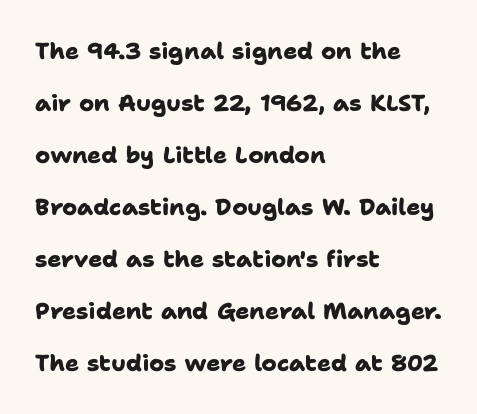
Does the leading feel generous? Absolutely, it's lavish. The foot of each line stays bare and open. Is the type bold? Yes — the strokes are clearly thick and heavy. Short note: letters normally spaced. Line starts are locked; line ends wander.
